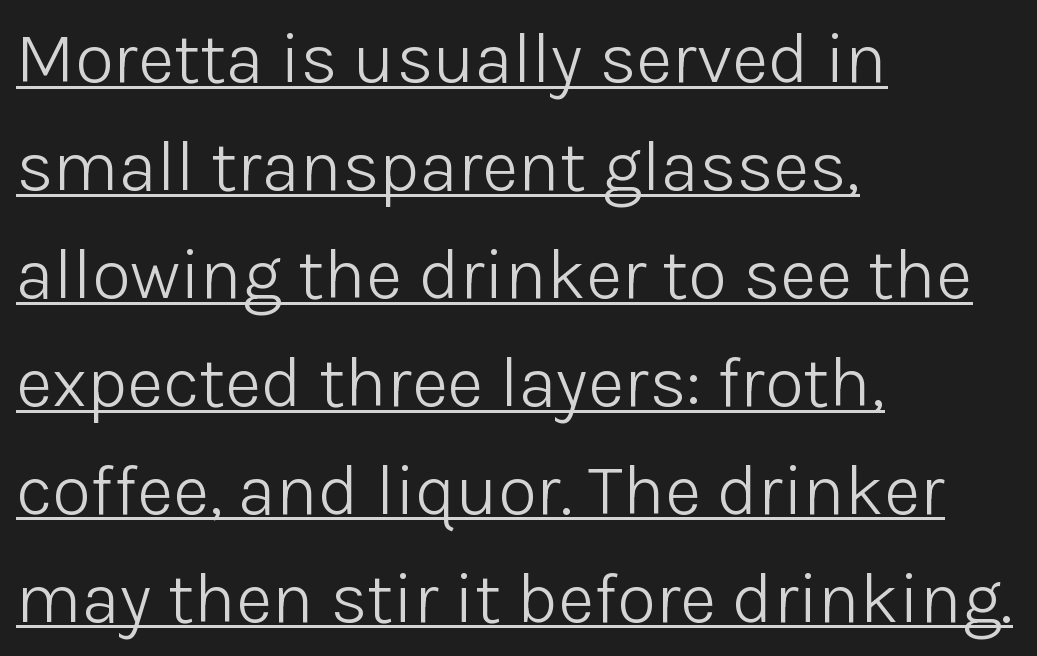
Compared with typical paragraphs, the rows here are spaced about the same. Vertical stems look standard width or narrower in stroke. This is underlined copy, the kind a proofreader might mark for attention. No extra tracking has been applied to these lines.
